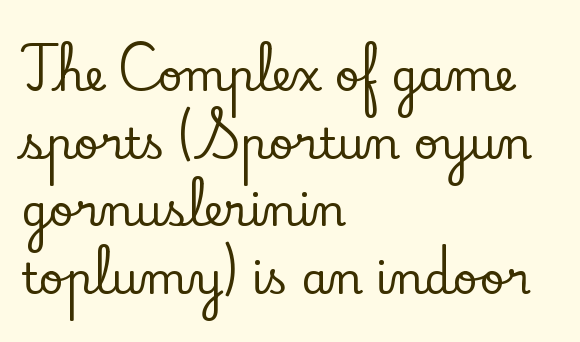
Q: Is the text italic (slanted)? A: No, it is upright.
Q: Is the typeface a serif or a sans-serif typeface? A: Serif.
Q: Is the text underlined? A: No.
Q: How is the paragraph aligned? A: Left-aligned.
Q: Is the spacing between letters normal or unusually wide? A: Normal.
Q: Is the spacing between lines tight, normal or loose? A: Normal.
Q: Width (condensed, normal, or wide)? A: Normal.
Q: Stroke contrast? A: Low.
Q: x-height? A: Small.
Q: Monospaced? A: No.
